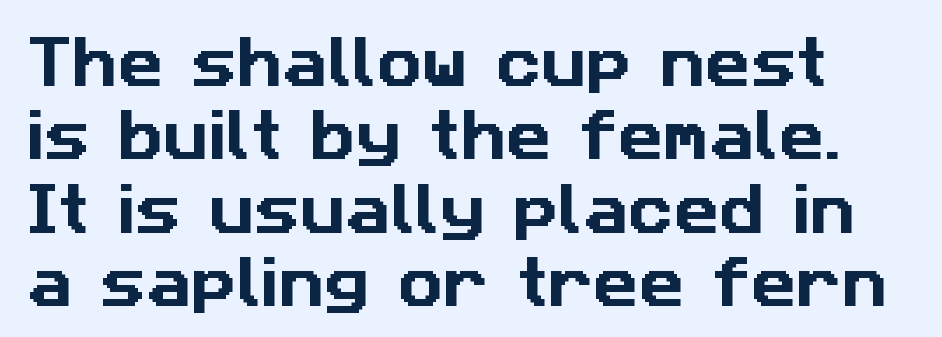
{"serif": "no", "width": "normal", "stroke_contrast": "low", "x_height": "medium", "monospaced": "no", "underline": "no", "line_spacing": "normal", "line_spacing_ratio": 1.31, "letter_spacing": "normal", "letter_spacing_em": 0.0, "glyph_px": 56}
